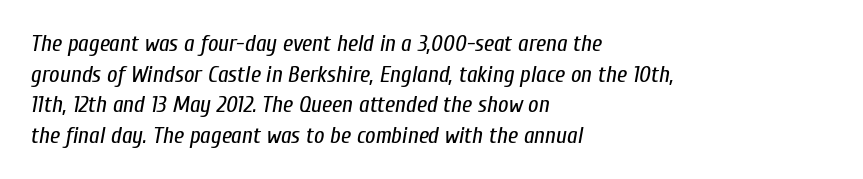
Q: Is the text bold? A: No.
Q: Is the text italic (slanted)? A: Yes, it leans right by about 10 degrees.
Q: Is the text underlined? A: No.
Q: How is the paragraph aligned? A: Left-aligned.
Q: Is the spacing between letters normal or unusually wide? A: Normal.
Q: Is the spacing between lines tight, normal or loose? A: Normal.
